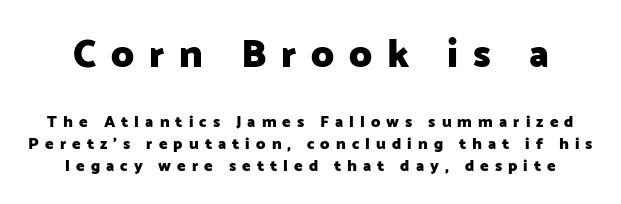
{"serif": "no", "italic": "no", "bold": "yes", "weight": "heavy", "width": "normal", "stroke_contrast": "low", "x_height": "medium", "monospaced": "no", "underline": "no", "line_spacing": "normal", "line_spacing_ratio": 1.38, "letter_spacing": "wide", "letter_spacing_em": 0.38, "larger_block": "first", "size_ratio": 2.44, "glyph_px": 39}
